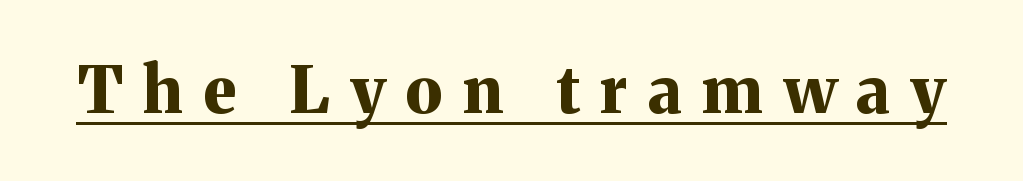
Here the designer chose a conventional face with non-uniform glyph widths. These words are printed bold, with thick strokes throughout. A continuous stroke trails under the words, as in a hyperlink. Substantial extra tracking has been applied to these lines. This sample uses a serif face.
